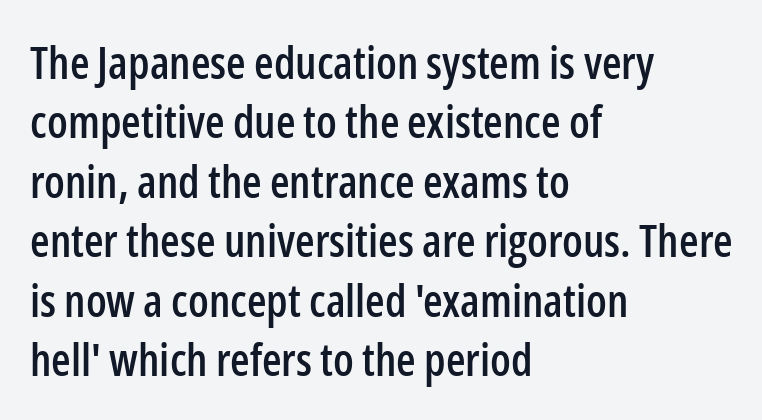
If you drew a ruler down the left edge, every line would touch it. You can tell from the bare stems that sans-serif type was used. If you drew a line through each stem, it would be perfectly vertical. Horizontal bands of white between lines are of average thickness. Do the characters align in a grid? No, the font is proportional.
